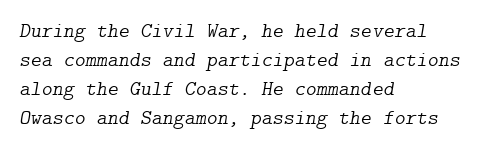
Q: Is the text bold? A: No.
Q: Is the text italic (slanted)? A: Yes, it leans right by about 9 degrees.
Q: Is the text underlined? A: No.
Q: How is the paragraph aligned? A: Left-aligned.
Q: Is the spacing between letters normal or unusually wide? A: Normal.
Q: Is the spacing between lines tight, normal or loose? A: Normal.
